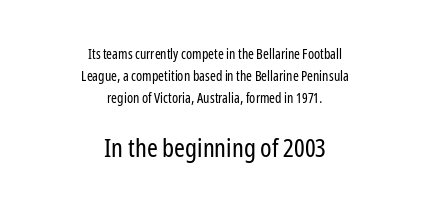
{"italic": "no", "bold": "no", "underline": "no", "align": "center", "line_spacing": "normal", "line_spacing_ratio": 1.58, "letter_spacing": "normal", "letter_spacing_em": 0.0, "larger_block": "second", "size_ratio": 1.86, "glyph_px": 26}
